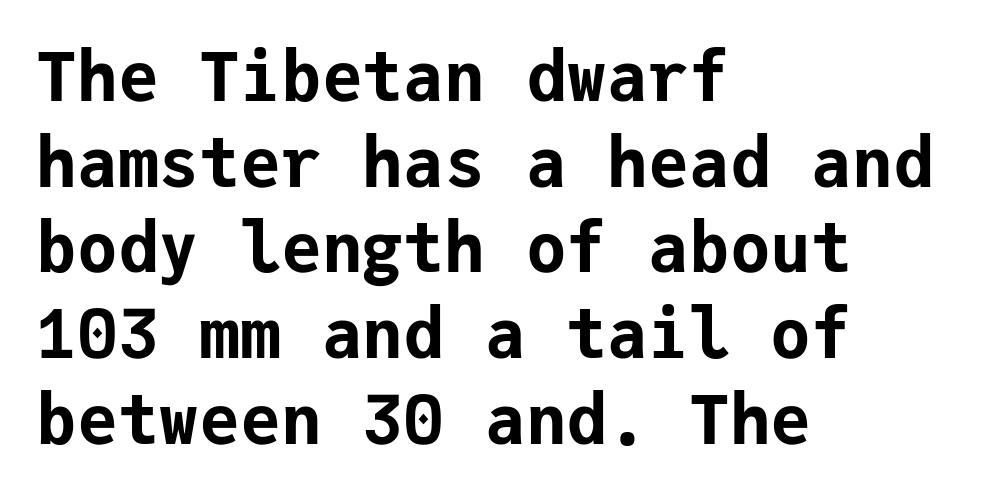
{"serif": "no", "italic": "no", "bold": "yes", "weight": "bold", "width": "normal", "stroke_contrast": "low", "x_height": "medium", "monospaced": "yes", "underline": "no", "align": "left", "line_spacing": "normal", "line_spacing_ratio": 1.26, "letter_spacing": "normal", "letter_spacing_em": 0.0, "glyph_px": 68}
